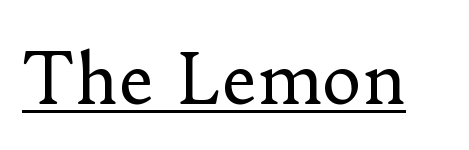
{"serif": "yes", "italic": "no", "bold": "no", "weight": "regular", "width": "normal", "stroke_contrast": "low", "x_height": "small", "monospaced": "no", "underline": "yes", "letter_spacing": "normal", "letter_spacing_em": 0.0, "glyph_px": 68}
